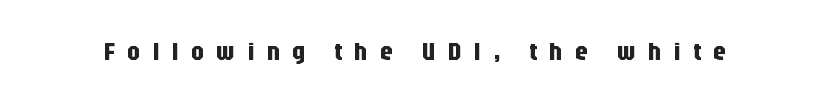
The image shows 26 px text type, upright; set unusually wide letter spacing (+0.47 em), not underlined.
